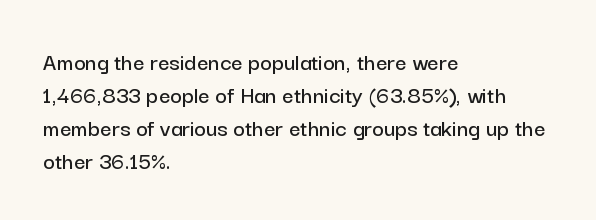
The image shows 25 px text type, upright; set left-aligned, normal line spacing (1.32x), normal letter spacing, not underlined.
